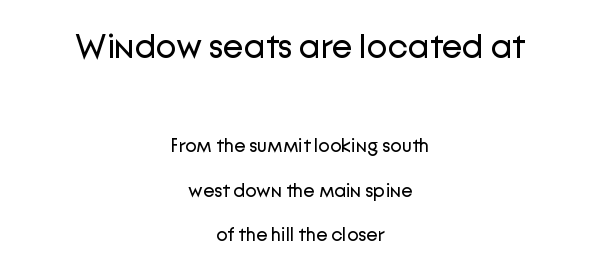
{"serif": "no", "italic": "no", "bold": "no", "weight": "regular", "width": "normal", "stroke_contrast": "low", "x_height": "medium", "monospaced": "no", "underline": "no", "align": "center", "line_spacing": "loose", "line_spacing_ratio": 2.33, "letter_spacing": "normal", "letter_spacing_em": 0.0, "larger_block": "first", "size_ratio": 1.79, "glyph_px": 34}
